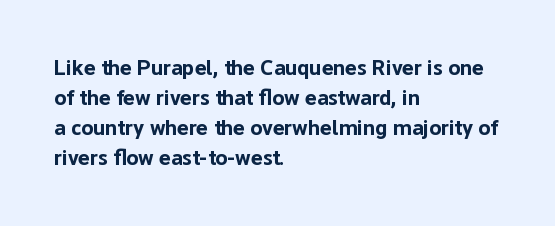
{"italic": "no", "bold": "yes", "underline": "no", "align": "left", "line_spacing": "normal", "line_spacing_ratio": 1.37, "letter_spacing": "normal", "letter_spacing_em": 0.0, "glyph_px": 22}
